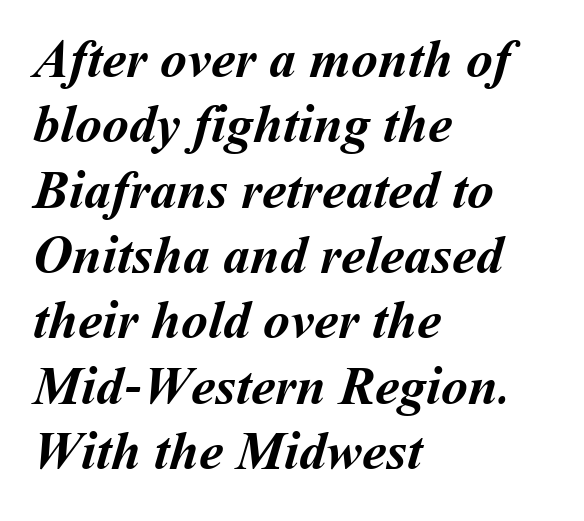
A student would call this left alignment; a typographer would say flush left, rag right. Look at the stroke-to-counter ratio: heavy, a bold. The rendering uses natural spacing where letterforms have individual widths. No extra tracking has been applied to these lines.
